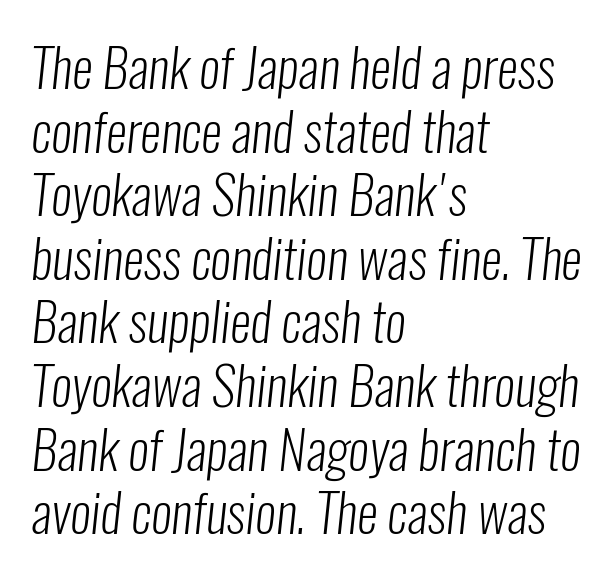
The image shows 53 px light, condensed sans-serif type; set left-aligned, line spacing 1.2x, normal letter spacing, not underlined; low stroke contrast and a medium x-height.
